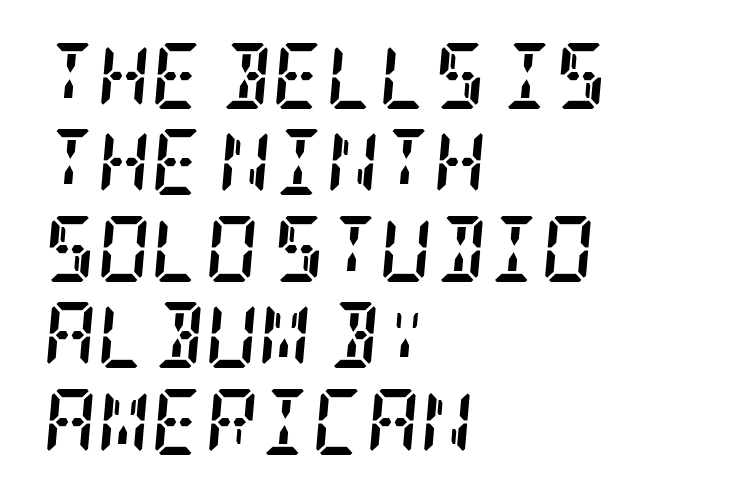
{"serif": "yes", "italic": "yes", "lean": "right", "slant_degrees": 5, "bold": "yes", "weight": "semibold", "width": "condensed", "stroke_contrast": "low", "x_height": "large", "underline": "no", "align": "left", "line_spacing": "normal", "line_spacing_ratio": 1.31, "letter_spacing": "normal", "letter_spacing_em": 0.0, "glyph_px": 66}
